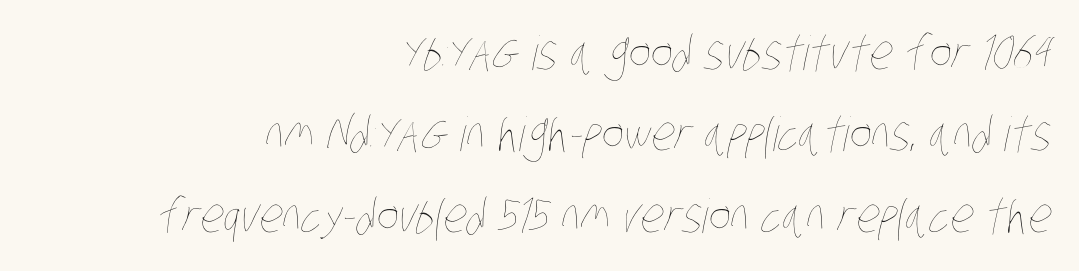
The image shows 47 px thin, condensed type; set right-aligned, line spacing 1.73x, normal letter spacing, not underlined; low stroke contrast and a large x-height.
